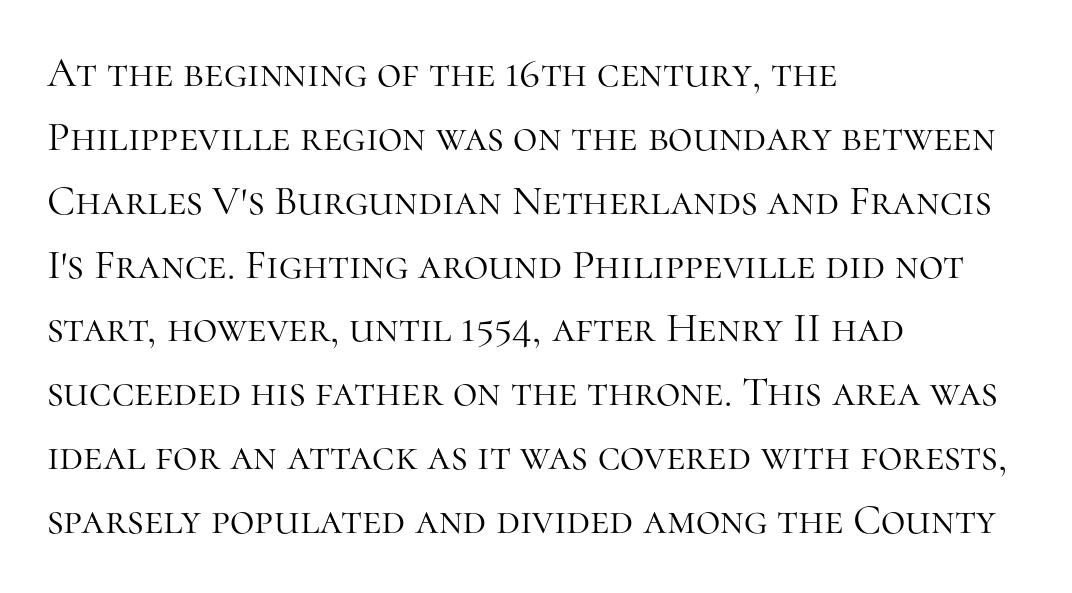
{"serif": "yes", "italic": "no", "bold": "no", "weight": "light", "width": "normal", "stroke_contrast": "high", "x_height": "medium", "monospaced": "no", "underline": "no", "align": "left", "line_spacing": "normal", "line_spacing_ratio": 1.52, "letter_spacing": "normal", "letter_spacing_em": 0.0, "glyph_px": 42}
